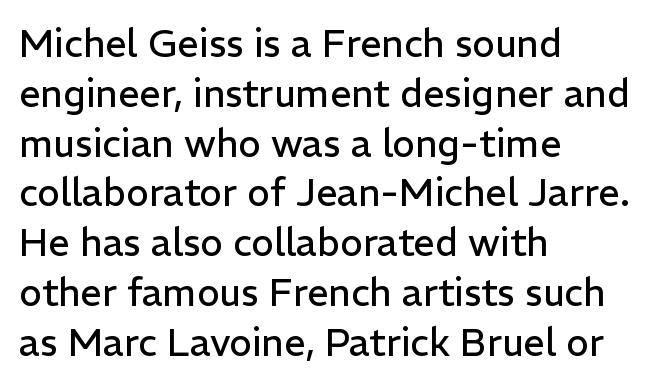
Q: Is the text bold? A: No.
Q: Is the text italic (slanted)? A: No, it is upright.
Q: Is the typeface a serif or a sans-serif typeface? A: Sans-serif.
Q: Is the text underlined? A: No.
Q: How is the paragraph aligned? A: Left-aligned.
Q: Is the spacing between letters normal or unusually wide? A: Normal.
Q: Is the spacing between lines tight, normal or loose? A: Normal.
Q: Width (condensed, normal, or wide)? A: Normal.
Q: Stroke contrast? A: Low.
Q: x-height? A: Medium.
Q: Monospaced? A: No.
